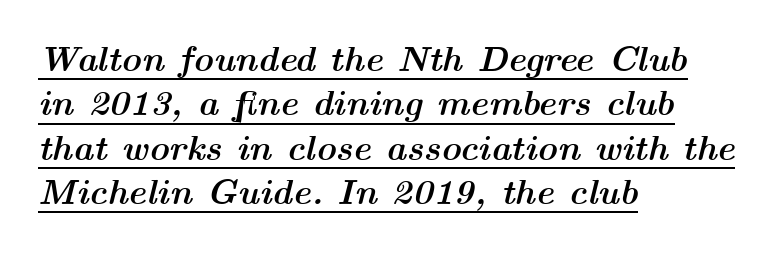
{"italic": "yes", "lean": "right", "slant_degrees": 14, "bold": "yes", "weight": "semibold", "width": "wide", "stroke_contrast": "medium", "x_height": "medium", "monospaced": "no", "underline": "yes", "align": "left", "line_spacing": "normal", "line_spacing_ratio": 1.27, "letter_spacing": "normal", "letter_spacing_em": 0.0, "glyph_px": 35}
